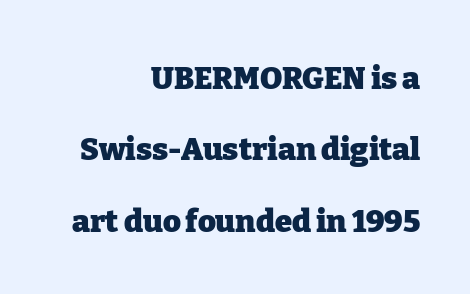
Q: Is the text bold? A: Yes.
Q: Is the text italic (slanted)? A: No, it is upright.
Q: Is the typeface a serif or a sans-serif typeface? A: Serif.
Q: Is the text underlined? A: No.
Q: How is the paragraph aligned? A: Right-aligned.
Q: Is the spacing between letters normal or unusually wide? A: Normal.
Q: Is the spacing between lines tight, normal or loose? A: Loose.
Q: Width (condensed, normal, or wide)? A: Normal.
Q: Stroke contrast? A: Low.
Q: x-height? A: Medium.
Q: Monospaced? A: No.
